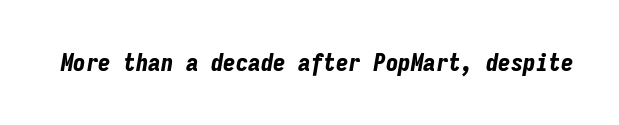
Q: Is the text bold? A: Yes.
Q: Is the text italic (slanted)? A: Yes, it leans right by about 9 degrees.
Q: Is the text underlined? A: No.
Q: Is the spacing between letters normal or unusually wide? A: Normal.
